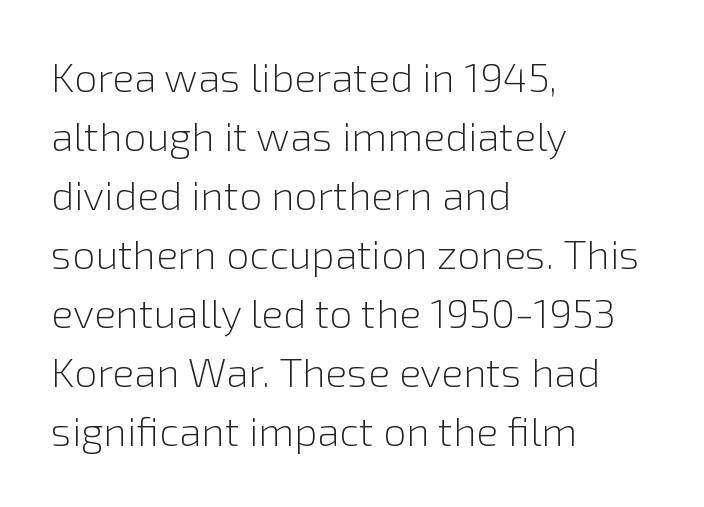
The image shows 41 px light sans-serif type, upright; set left-aligned, normal line spacing (1.44x), normal letter spacing, not underlined; a medium x-height.
